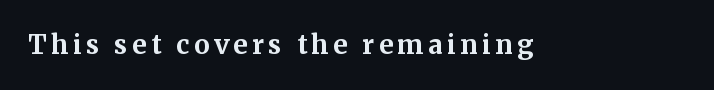
Heavy, bold letterforms. Tall strokes in this sample are plumb rather than angled. The strip under each line holds only bare page.
